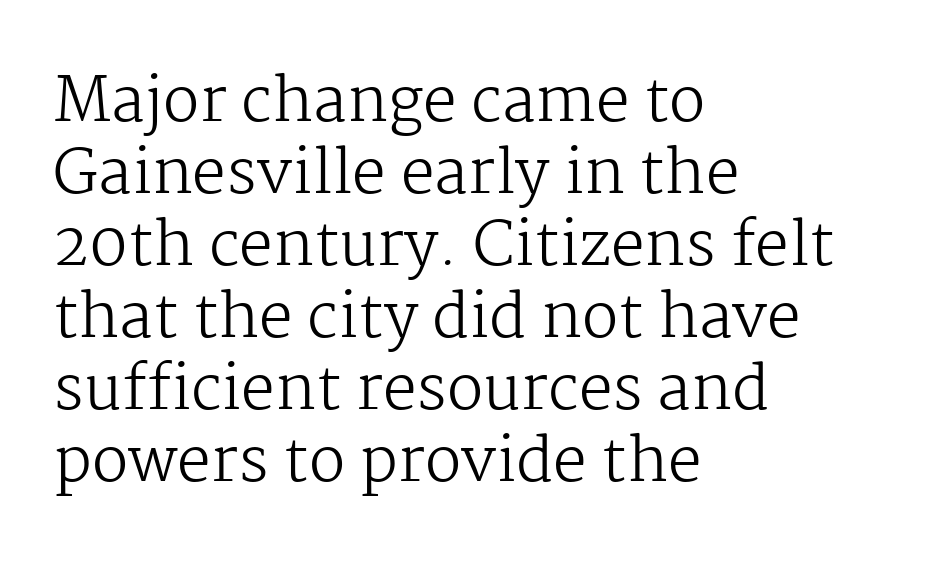
There is no visible air inserted between adjacent glyphs. Little horizontal feet cap the strokes, marking this as serif type. You could not count columns in this text — the font is proportionally spaced. Compared with a typical body face, this is equally light or lighter still. The words here are not underlined.
